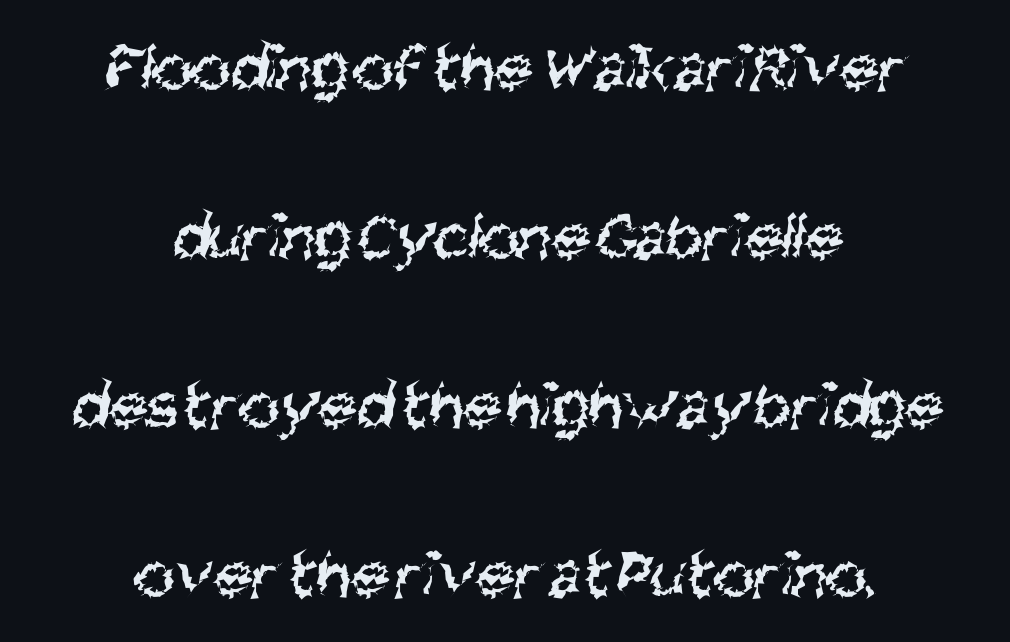
Is this a fixed-width face? No — the glyphs have proportional, varying widths. Inter-character spacing is left at the font's built-in metrics. Reading down the block, each line starts at a different indent, mirrored at its end. Descender tails drop into unmarked territory. Serif or sans? Sans — the stroke terminals are bare.
